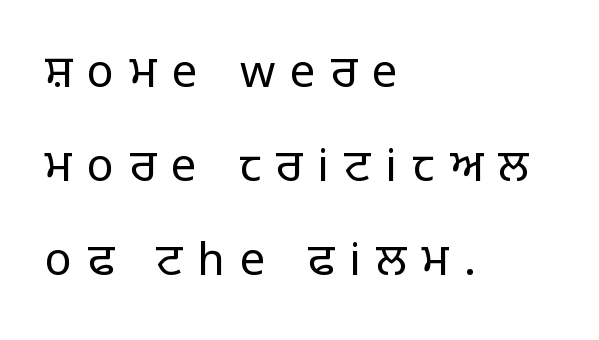
Q: Is the text bold? A: No.
Q: Is the text italic (slanted)? A: No, it is upright.
Q: Is the typeface a serif or a sans-serif typeface? A: Sans-serif.
Q: Is the text underlined? A: No.
Q: How is the paragraph aligned? A: Left-aligned.
Q: Is the spacing between letters normal or unusually wide? A: Unusually wide.
Q: Is the spacing between lines tight, normal or loose? A: Loose.
Q: Width (condensed, normal, or wide)? A: Normal.
Q: Stroke contrast? A: Low.
Q: x-height? A: Large.
Q: Monospaced? A: No.
